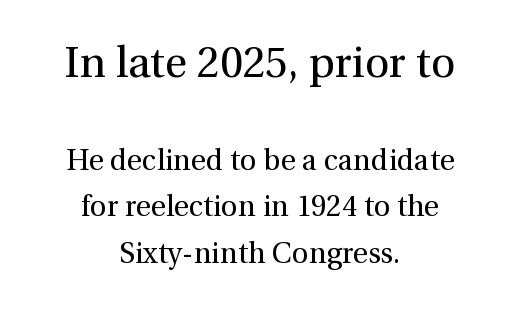
The space beneath each line is pristine and unruled. What stands out about the letter spacing? Nothing — it is the standard amount. Font category for this specimen: serif. Compared with a flush-left layout, this one balances lines on the center instead. Reading top to bottom, the characters get smaller at the block break. The face used here is proportionally spaced, like ordinary book or web type.
